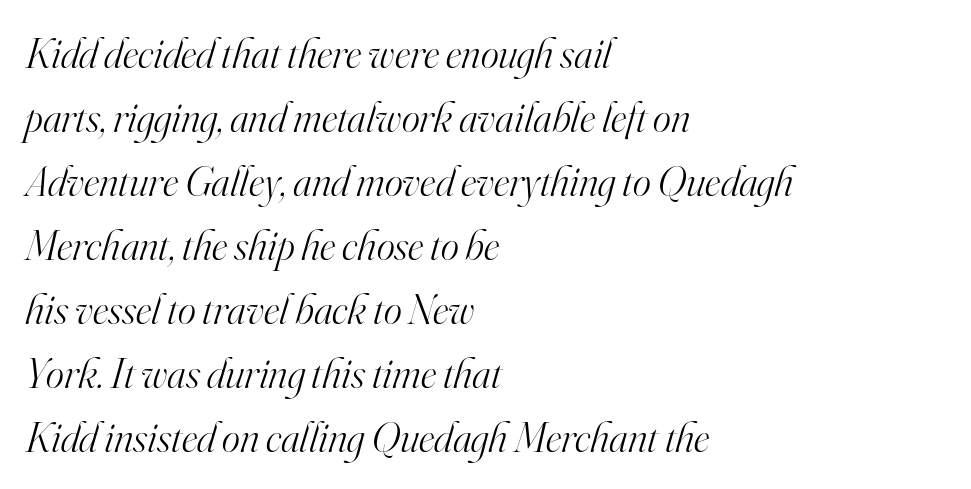
Q: Is the text bold? A: No.
Q: Is the text italic (slanted)? A: Yes, it leans right by about 16 degrees.
Q: Is the typeface a serif or a sans-serif typeface? A: Serif.
Q: Is the text underlined? A: No.
Q: How is the paragraph aligned? A: Left-aligned.
Q: Is the spacing between letters normal or unusually wide? A: Normal.
Q: Is the spacing between lines tight, normal or loose? A: Normal.
Q: Width (condensed, normal, or wide)? A: Normal.
Q: Stroke contrast? A: High.
Q: x-height? A: Small.
Q: Monospaced? A: No.
